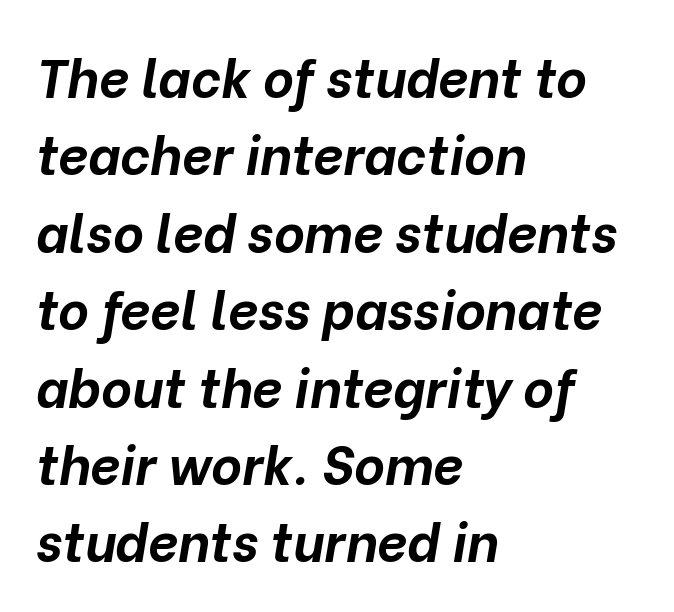
The image shows 53 px bold type, italic (leaning right); set left-aligned, normal line spacing (1.46x), normal letter spacing, not underlined; low stroke contrast and a medium x-height.
